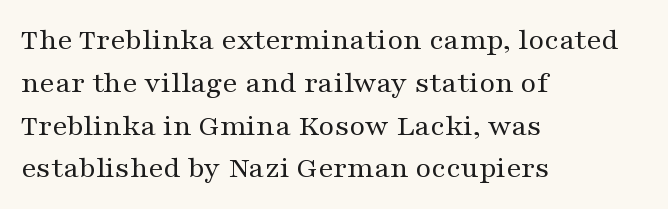
Serifs: yes, visible at the terminals of the letterforms. The space beneath each line is pristine and unruled. Words appear dense and cohesive because spacing is normal. Normally led — the rows are evenly, conventionally spaced. Where is the straight margin? On the left.
